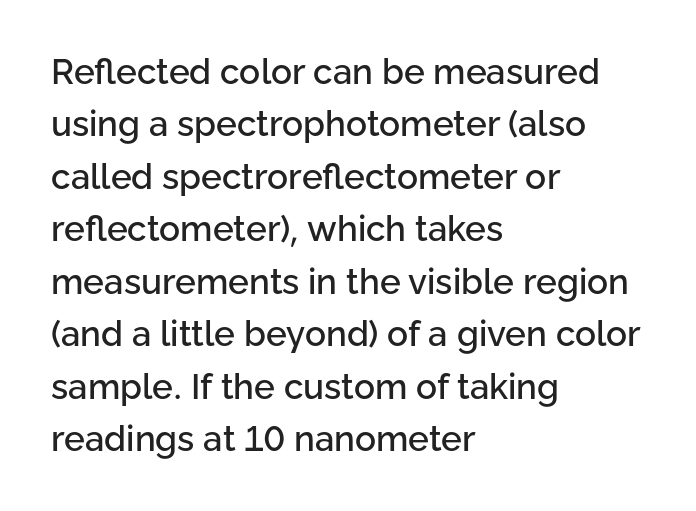
{"serif": "no", "italic": "no", "width": "normal", "stroke_contrast": "low", "x_height": "medium", "monospaced": "no", "underline": "no", "align": "left", "line_spacing": "normal", "line_spacing_ratio": 1.5, "letter_spacing": "normal", "letter_spacing_em": 0.0, "glyph_px": 35}
